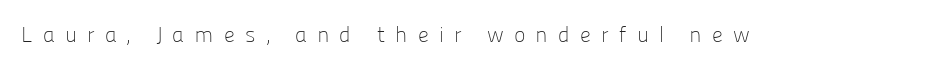
The image shows 22 px text type, upright; set unusually wide letter spacing (+0.46 em), not underlined.
